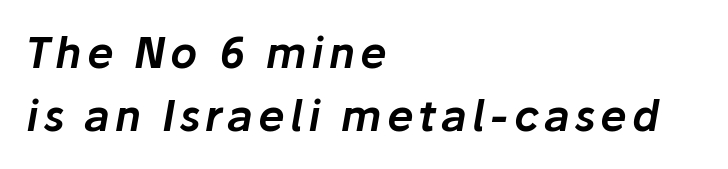
Q: Is the text italic (slanted)? A: Yes, it leans right by about 10 degrees.
Q: Is the text underlined? A: No.
Q: How is the paragraph aligned? A: Left-aligned.
Q: Is the spacing between lines tight, normal or loose? A: Normal.
Q: Width (condensed, normal, or wide)? A: Normal.
Q: Stroke contrast? A: Low.
Q: x-height? A: Medium.
Q: Monospaced? A: No.
